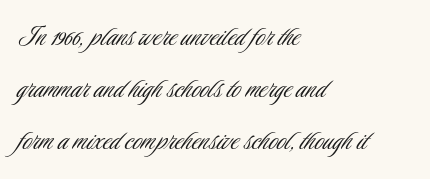
The image shows 32 px light, condensed sans-serif type; set left-aligned, normal line spacing (1.63x), normal letter spacing, not underlined; low stroke contrast and a small x-height.
